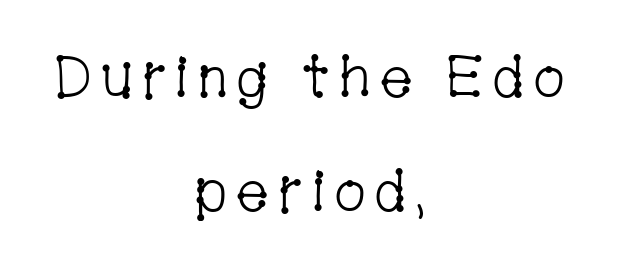
{"serif": "yes", "italic": "no", "bold": "no", "weight": "light", "width": "condensed", "stroke_contrast": "low", "x_height": "medium", "monospaced": "no", "underline": "no", "align": "center", "line_spacing": "loose", "line_spacing_ratio": 1.94, "glyph_px": 59}
